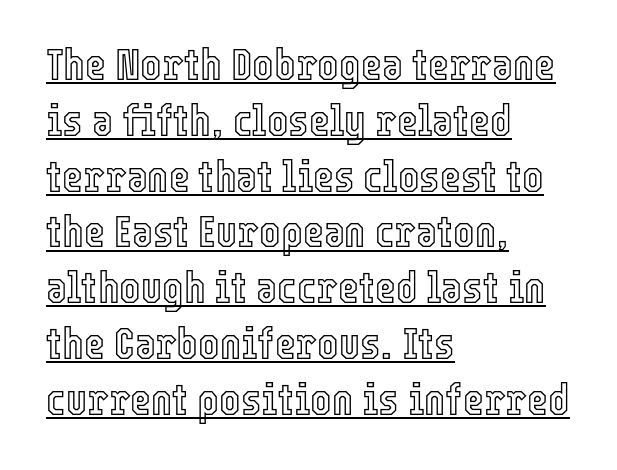
The text block is weighted toward the left margin, trailing off unevenly rightward. Posture: straight, roman, zero tilt. Honestly, the letter spacing is just normal — you wouldn't notice it. These lines are rendered in a variable-pitch font. Underlining? Definitely there.
